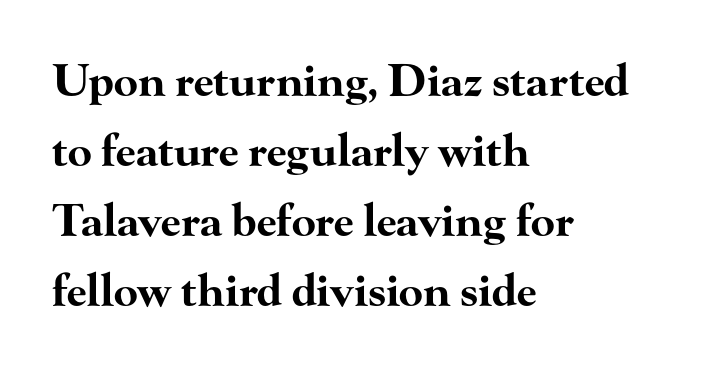
{"serif": "yes", "italic": "no", "bold": "yes", "weight": "bold", "width": "wide", "stroke_contrast": "high", "x_height": "small", "monospaced": "no", "underline": "no", "align": "left", "line_spacing": "normal", "line_spacing_ratio": 1.59, "letter_spacing": "normal", "letter_spacing_em": 0.0, "glyph_px": 44}
